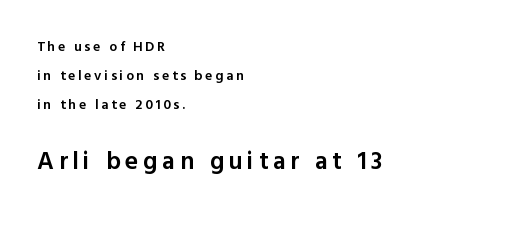
{"italic": "no", "bold": "semi", "underline": "no", "align": "left", "line_spacing": "loose", "line_spacing_ratio": 2.07, "larger_block": "second", "size_ratio": 1.79, "glyph_px": 25}
